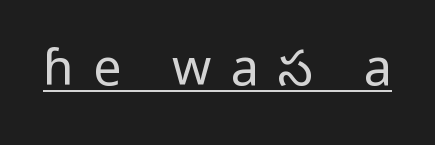
Think of a printed novel: that variable character pitch is what you see here. The type is letterspaced generously, with wide tracking. Each stroke keeps to a modest, everyday thickness or less. Vertical strokes here are truly vertical. Letterform terminals end flat and unadorned throughout the passage.
